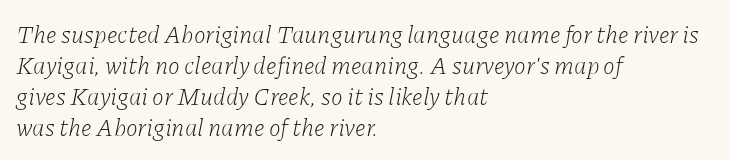
{"italic": "yes", "lean": "right", "slant_degrees": 11, "bold": "no", "underline": "no", "align": "left", "line_spacing": "normal", "line_spacing_ratio": 1.29, "letter_spacing": "normal", "letter_spacing_em": 0.0, "glyph_px": 24}
